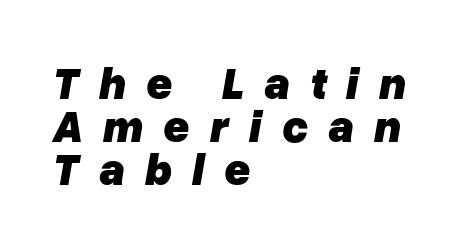
Any mark beneath the type? The region is blank. These lines stack with their left ends in a neat column. Style check: oblique. Spacing verdict: proportional, widths tailored to each character.
